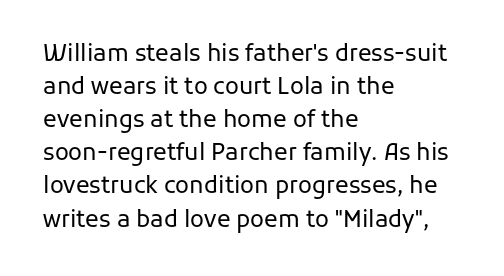
{"italic": "no", "bold": "no", "underline": "no", "align": "left", "line_spacing": "normal", "line_spacing_ratio": 1.44, "letter_spacing": "normal", "letter_spacing_em": 0.0, "glyph_px": 23}
